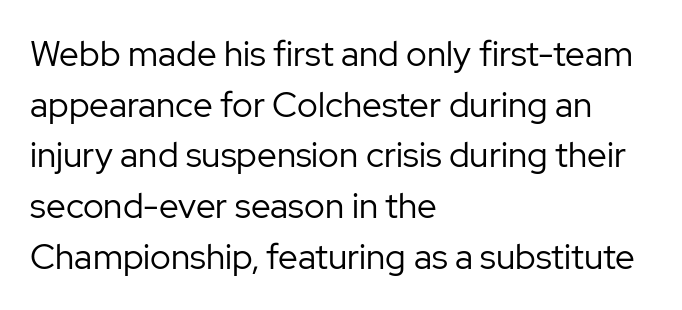
{"serif": "no", "italic": "no", "bold": "no", "weight": "regular", "width": "normal", "stroke_contrast": "low", "x_height": "medium", "monospaced": "no", "underline": "no", "align": "left", "line_spacing": "normal", "line_spacing_ratio": 1.45, "letter_spacing": "normal", "letter_spacing_em": 0.0, "glyph_px": 35}
